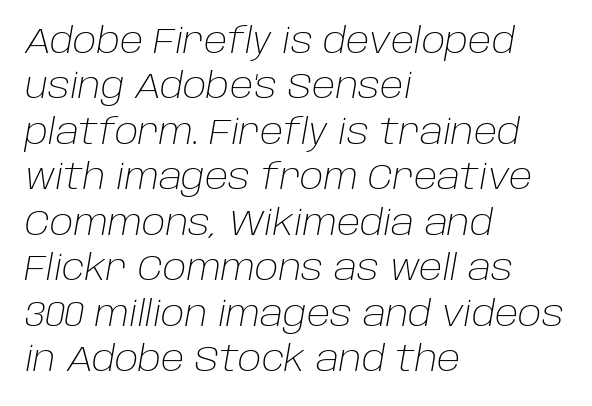
Q: Is the text bold? A: No.
Q: Is the text italic (slanted)? A: Yes, it leans right by about 10 degrees.
Q: Is the text underlined? A: No.
Q: How is the paragraph aligned? A: Left-aligned.
Q: Is the spacing between letters normal or unusually wide? A: Normal.
Q: Is the spacing between lines tight, normal or loose? A: Normal.
Q: Width (condensed, normal, or wide)? A: Normal.
Q: Stroke contrast? A: Low.
Q: x-height? A: Large.
Q: Monospaced? A: No.
